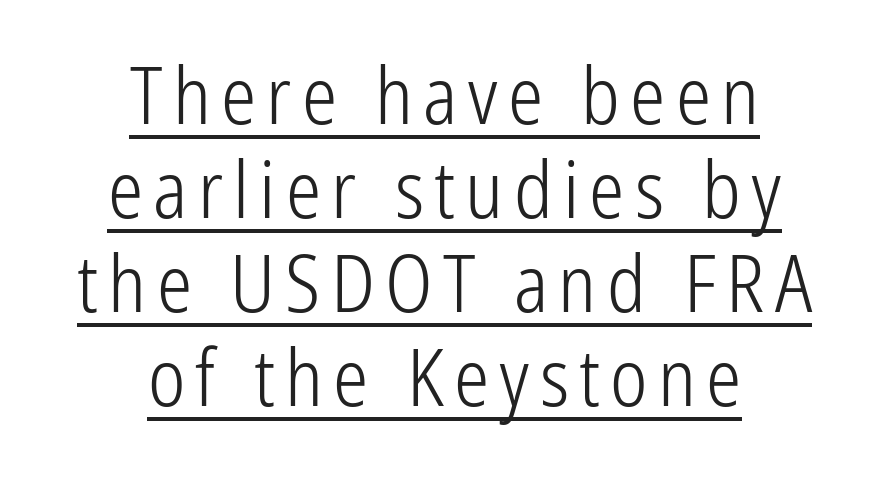
The image shows 79 px light, condensed sans-serif type, upright; set centered, line spacing 1.19x, underlined; low stroke contrast and a medium x-height.
